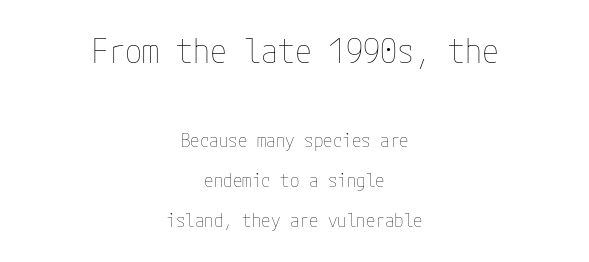
Vertical spacing — loose. The typesetting does not lean heavy: it is not bold. You can tell it's not italic because the verticals are truly vertical. Scale decreases going downward across the two blocks. Typeset on center — no edge is straight. The horizontal fit of the characters is conventional and even.
